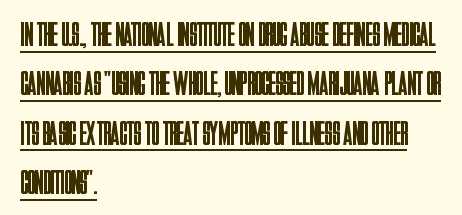
Q: Is the text bold? A: No.
Q: Is the text italic (slanted)? A: No, it is upright.
Q: Is the typeface a serif or a sans-serif typeface? A: Sans-serif.
Q: Is the text underlined? A: Yes.
Q: How is the paragraph aligned? A: Left-aligned.
Q: Is the spacing between letters normal or unusually wide? A: Normal.
Q: Is the spacing between lines tight, normal or loose? A: Normal.
Q: Width (condensed, normal, or wide)? A: Condensed.
Q: Stroke contrast? A: Low.
Q: x-height? A: Large.
Q: Monospaced? A: No.
